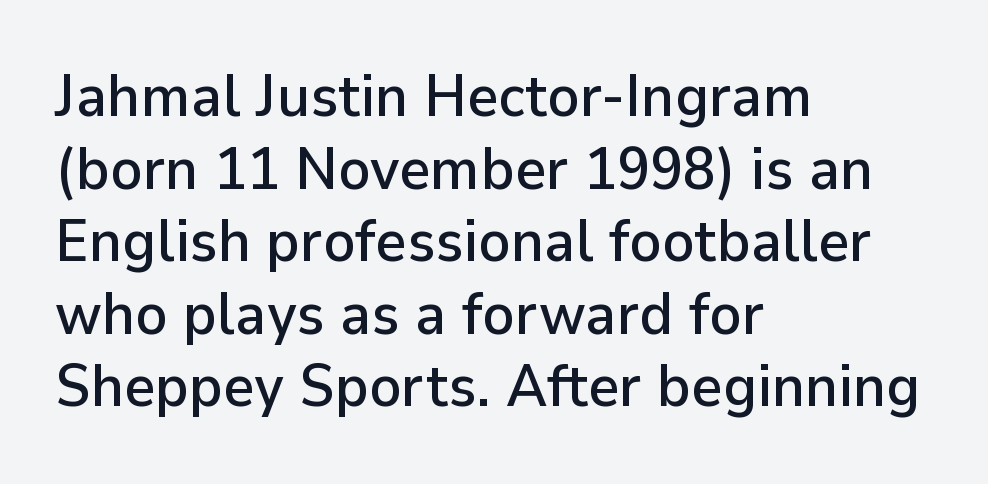
The foot of each line stays bare and open. Do the characters align in a grid? No, the font is proportional. The font's upright variant was chosen for this text. There is no visible air inserted between adjacent glyphs. The paragraph has a hard left edge and a soft right edge.
